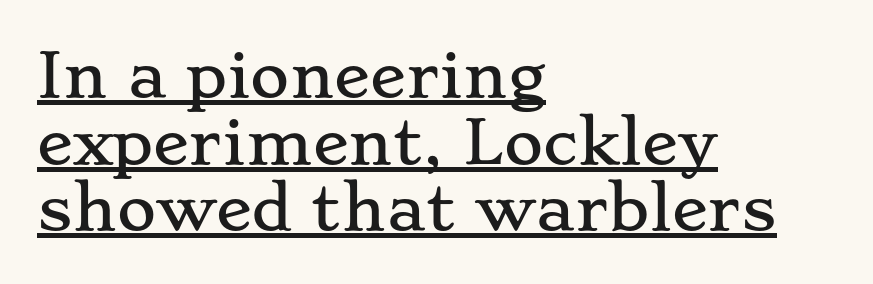
The face used here is proportionally spaced, like ordinary book or web type. One glance says dense: line gaps are narrower than usual. The letters carry serifs — small finishing strokes at the ends of their stems. You could call the tracking neutral — neither tight nor loose.
